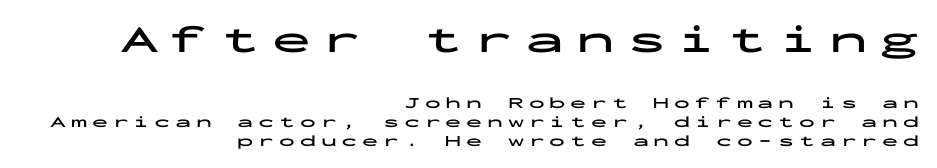
{"serif": "no", "italic": "no", "bold": "yes", "weight": "bold", "width": "wide", "stroke_contrast": "low", "x_height": "medium", "monospaced": "yes", "underline": "no", "align": "right", "line_spacing_ratio": 1.16, "letter_spacing": "wide", "letter_spacing_em": 0.3, "larger_block": "first", "size_ratio": 2.44, "glyph_px": 39}
